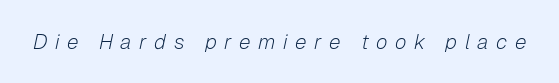
The image shows 21 px text type, italic (leaning right); set unusually wide letter spacing (+0.36 em), not underlined.
